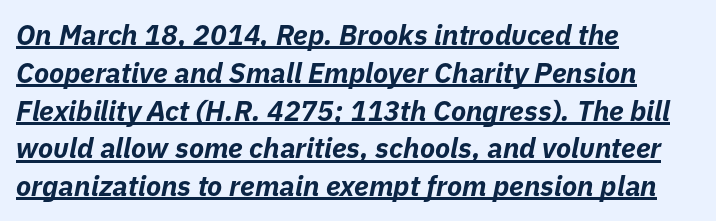
The image shows 28 px bold type, italic (leaning right); set left-aligned, normal line spacing (1.35x), normal letter spacing, underlined; low stroke contrast and a medium x-height.
